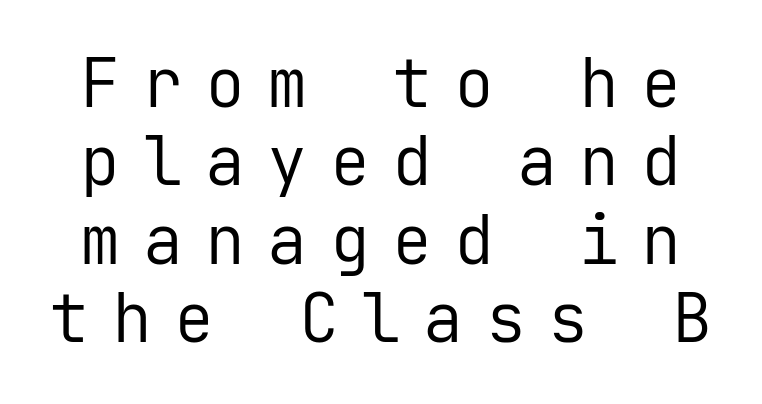
The type family on display is of the sans-serif kind. Posture: upright roman. These lines are rendered in a fixed-pitch font. Unbolded letterforms with no extra heft.
